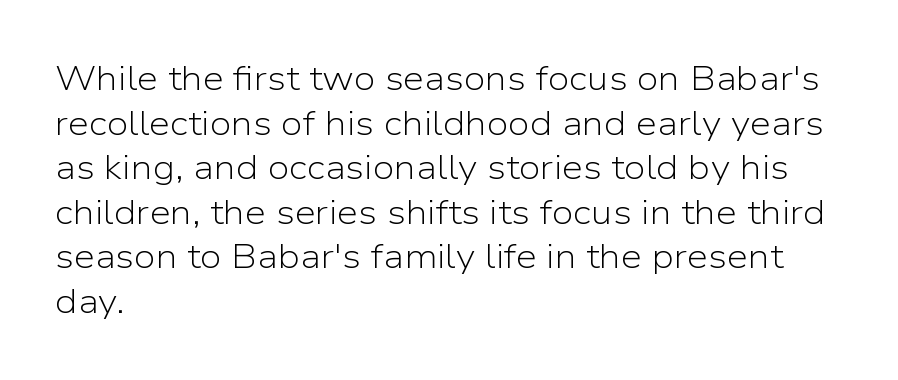
Honestly, there is no underline to notice here at all. A typesetter would label this face a sans. Honestly, the row spacing looks completely unremarkable. Think of a printed novel: that variable character pitch is what you see here. This rendering uses left alignment, leaving the right contour irregular. Counters stay open thanks to moderate or lighter strokes.
